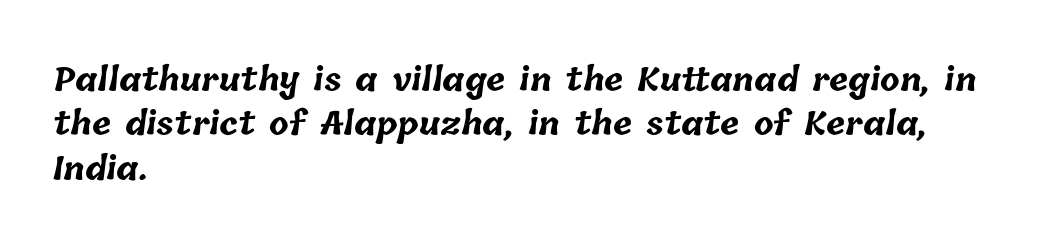
The image shows 32 px bold type; set left-aligned, normal line spacing (1.39x), normal letter spacing, not underlined; low stroke contrast and a medium x-height.
